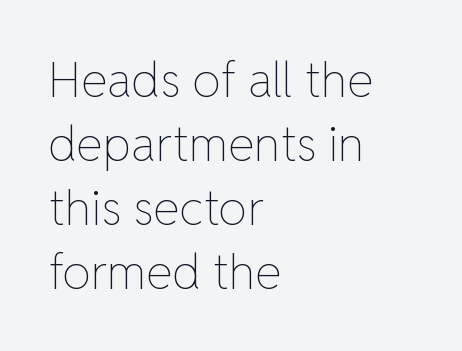
Every character sits straight up, as roman type does. Does extra space separate the letters? No, they use regular spacing. Compared with a typical body face, this is equally light or lighter still. Leftover space on each line is placed entirely after the last word.
